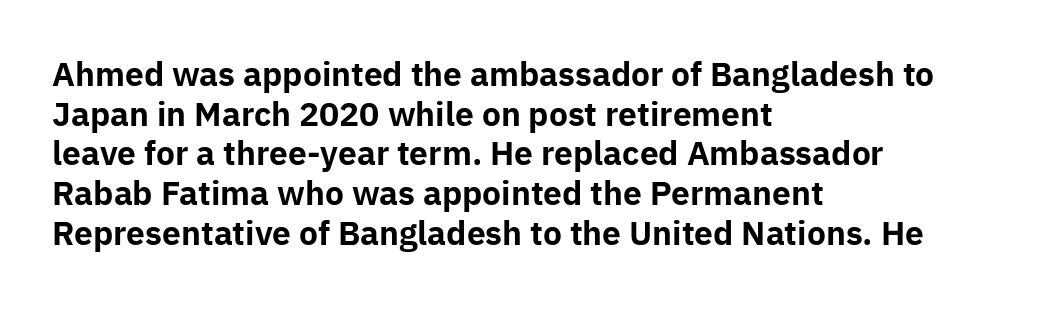
The image shows 32 px bold sans-serif type, upright; set left-aligned, line spacing 1.24x, normal letter spacing, not underlined; low stroke contrast and a medium x-height.
